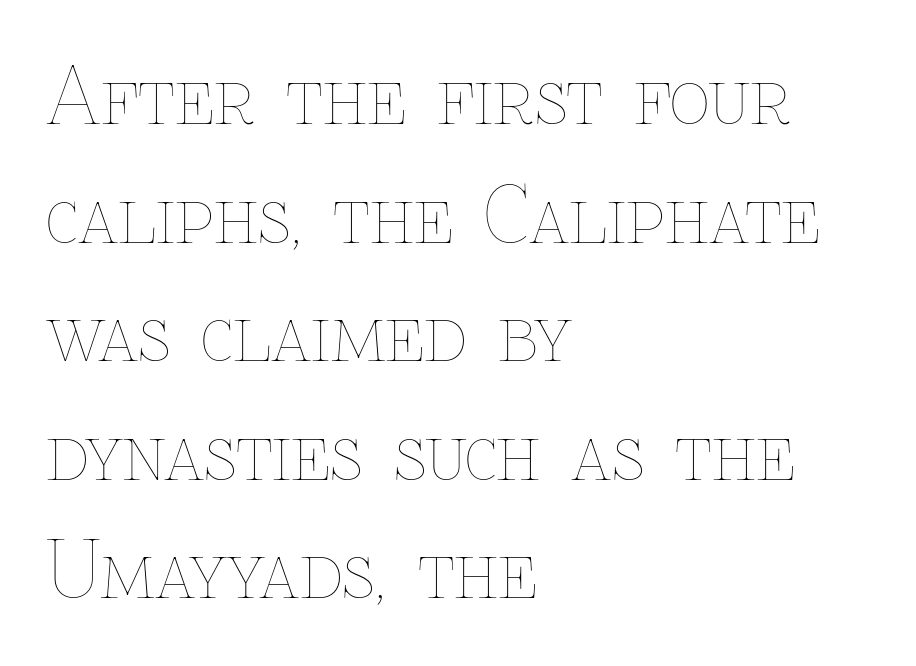
{"italic": "no", "bold": "no", "weight": "thin", "width": "normal", "stroke_contrast": "low", "x_height": "medium", "monospaced": "no", "underline": "no", "align": "left", "line_spacing": "normal", "line_spacing_ratio": 1.52, "letter_spacing": "normal", "letter_spacing_em": 0.0, "glyph_px": 78}
